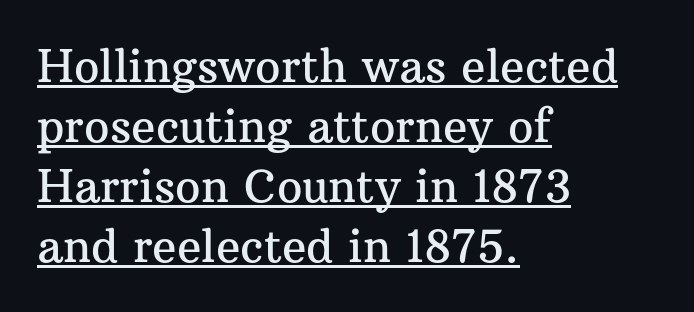
{"serif": "yes", "italic": "no", "width": "normal", "stroke_contrast": "medium", "x_height": "medium", "monospaced": "no", "underline": "yes", "align": "left", "line_spacing": "normal", "line_spacing_ratio": 1.33, "letter_spacing": "normal", "letter_spacing_em": 0.0, "glyph_px": 45}
